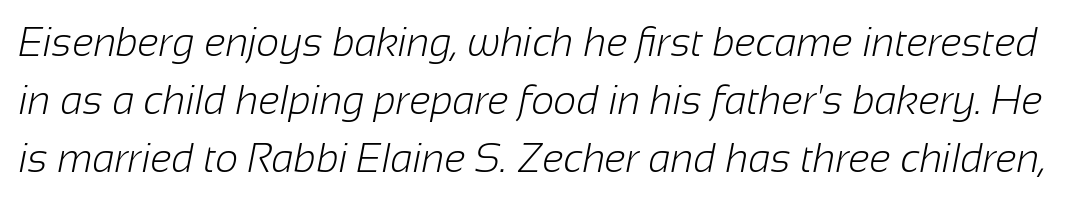
The image shows 40 px light sans-serif type; set normal line spacing (1.45x), normal letter spacing, not underlined; low stroke contrast and a medium x-height.
